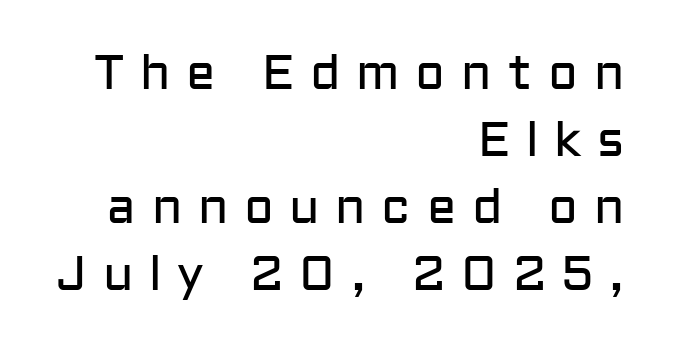
The image shows 49 px regular-weight sans-serif type, upright; set right-aligned, normal line spacing (1.37x), unusually wide letter spacing (+0.32 em), not underlined; low stroke contrast and a medium x-height.
